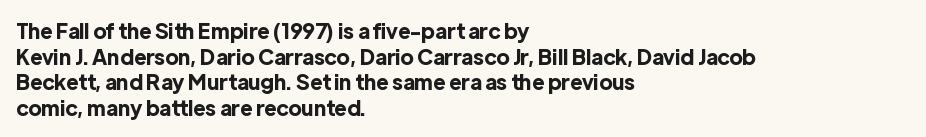
The image shows 21 px bold type, upright; set left-aligned, line spacing 1.22x, normal letter spacing, not underlined.
